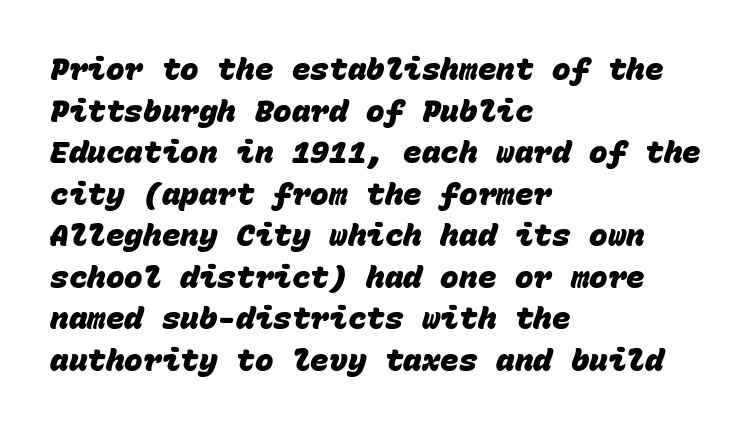
The image shows 31 px heavy sans-serif type, monospaced; set left-aligned, normal line spacing (1.34x), normal letter spacing, not underlined; low stroke contrast and a large x-height.
